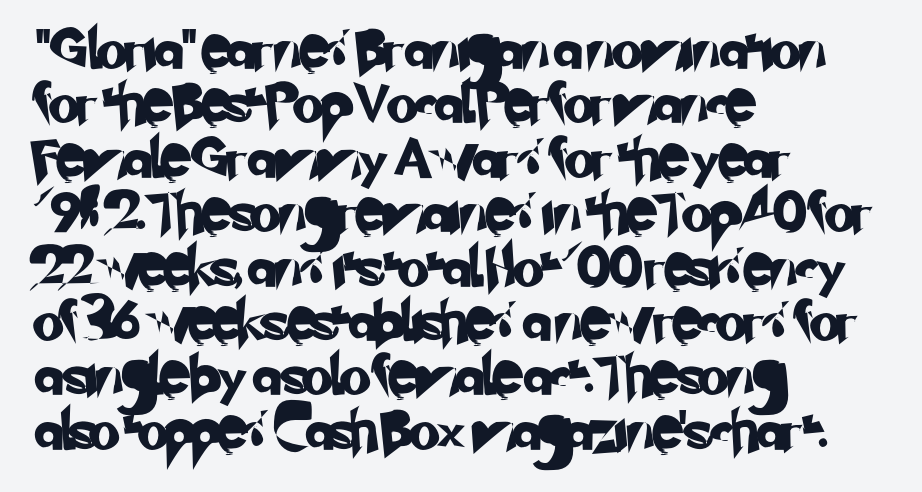
The image shows 40 px sans-serif type; set left-aligned, normal line spacing (1.36x), normal letter spacing, not underlined; low stroke contrast and a small x-height.
